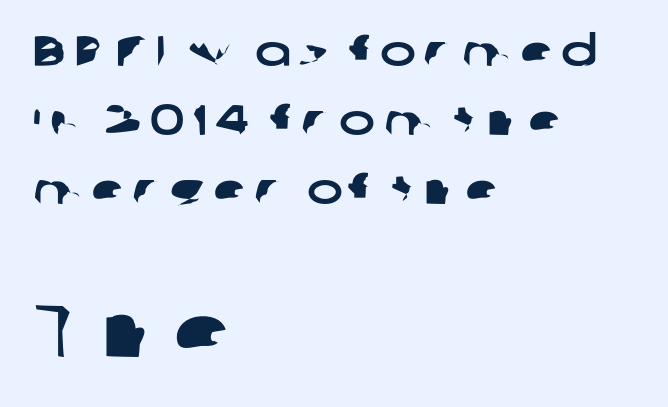
Where is the straight margin? On the left. Each letter keeps its own natural width here, so spacing adapts to shape. Check the space under the baseline: it is left empty. Examine the stroke ends and you'll find no serifs.
